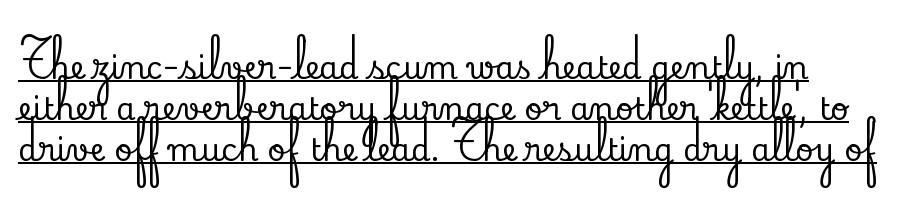
The typesetter chose a ragged-right arrangement here. It's the straight-up-and-down kind of type. How would I describe the line gaps? Plain and ordinary. This sample carries an underscore along the baseline area. The glyphs in this specimen are seriffed.
